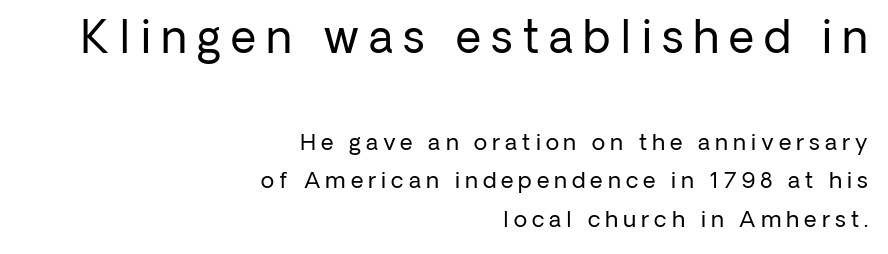
The passage shown is typed in a proportional face where columns would drift. The typeface has the unassuming heft of standard copy or less. Font category for this specimen: sans-serif. The gap between lines stays unmarked. The emphasis by scale lands on block number one, above.
